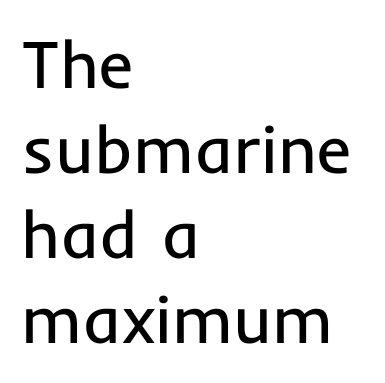
{"serif": "no", "italic": "no", "bold": "no", "weight": "regular", "width": "normal", "stroke_contrast": "low", "x_height": "medium", "monospaced": "no", "underline": "no", "align": "left", "line_spacing": "normal", "line_spacing_ratio": 1.27, "letter_spacing": "normal", "letter_spacing_em": 0.0, "glyph_px": 67}
